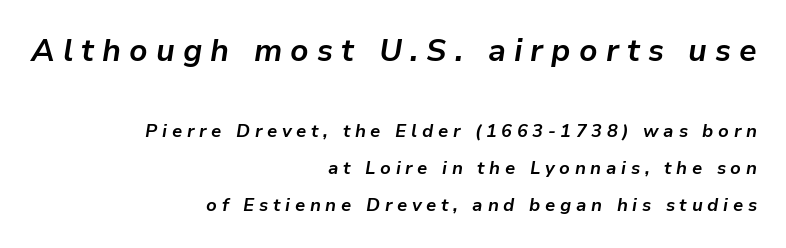
The tracking reads as deliberately expanded to a designer's eye. Clear beneath every line of the passage. A flush-right, rag-left setting is used for this passage. You'd pick this weight for a headline — it's a proper bold.
